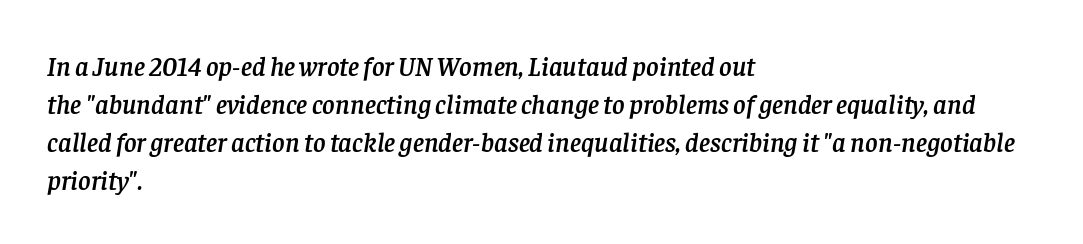
Q: Is the text italic (slanted)? A: Yes, it leans right by about 8 degrees.
Q: Is the text underlined? A: No.
Q: How is the paragraph aligned? A: Left-aligned.
Q: Is the spacing between letters normal or unusually wide? A: Normal.
Q: Is the spacing between lines tight, normal or loose? A: Normal.
